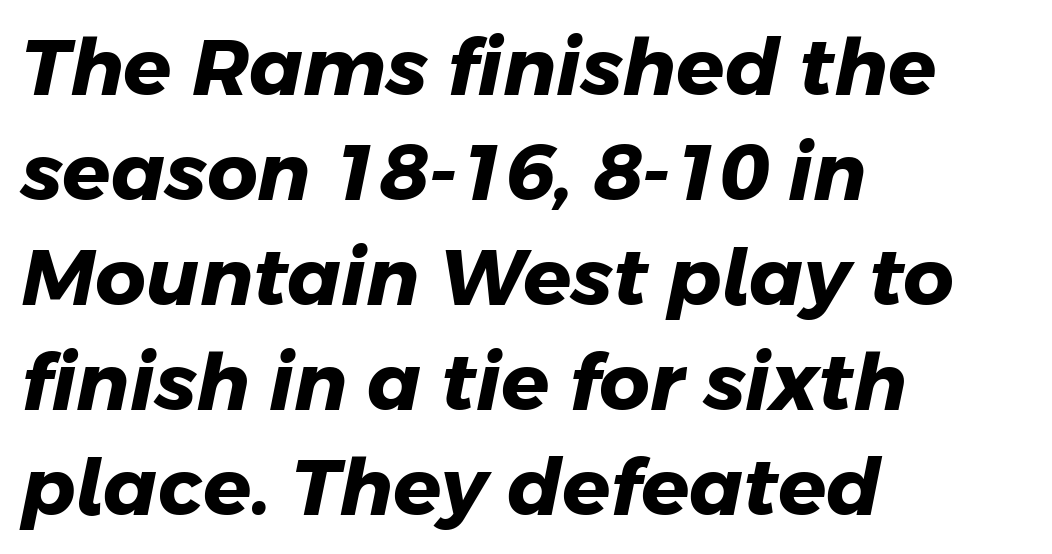
The image shows 79 px heavy sans-serif type; set left-aligned, normal line spacing (1.33x), normal letter spacing, not underlined; low stroke contrast and a medium x-height.
